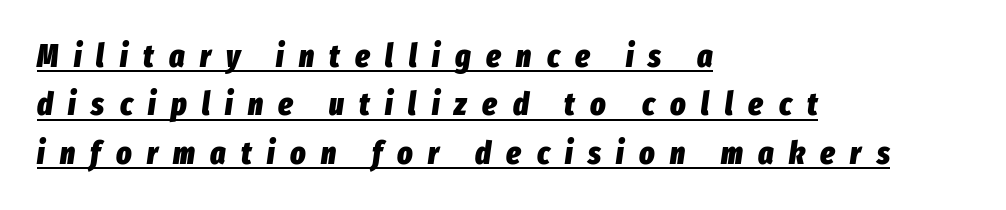
The image shows 32 px heavy, condensed type, italic (leaning right); set left-aligned, normal line spacing (1.51x), unusually wide letter spacing (+0.48 em), underlined; low stroke contrast and a medium x-height.
